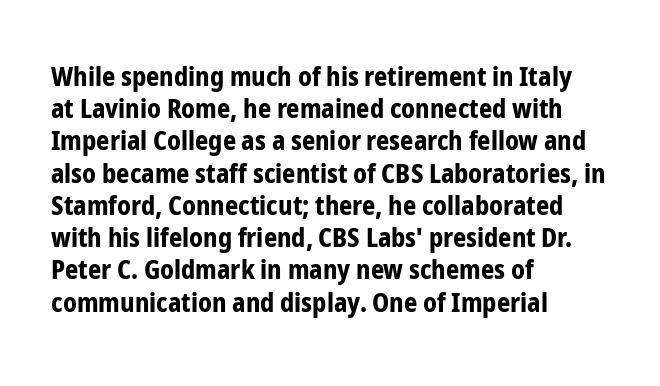
Q: Is the text bold? A: Yes.
Q: Is the text italic (slanted)? A: No, it is upright.
Q: Is the text underlined? A: No.
Q: How is the paragraph aligned? A: Left-aligned.
Q: Is the spacing between letters normal or unusually wide? A: Normal.
